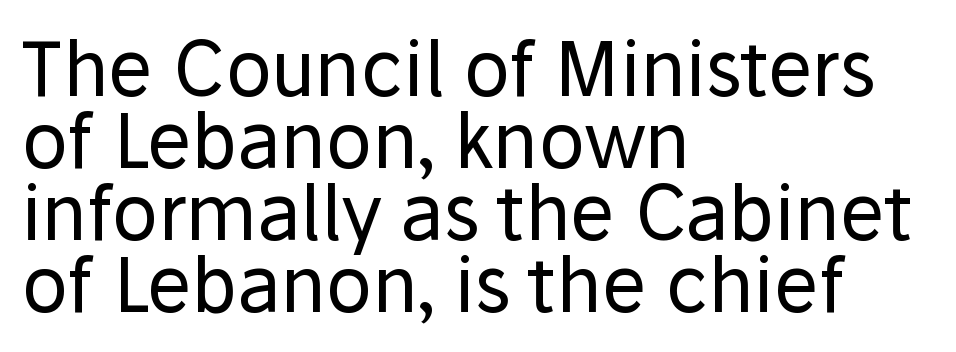
The image shows 75 px regular-weight sans-serif type, upright; set left-aligned, tight line spacing (0.96x), normal letter spacing, not underlined; low stroke contrast and a medium x-height.
